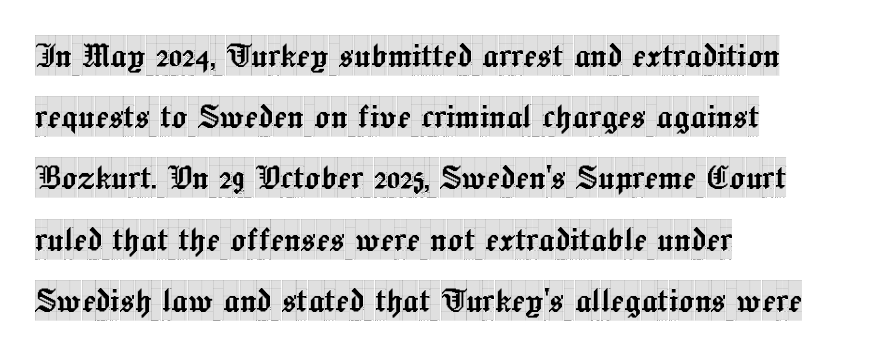
The image shows 40 px condensed serif type, upright; set left-aligned, normal line spacing (1.53x), normal letter spacing, not underlined; a large x-height.
